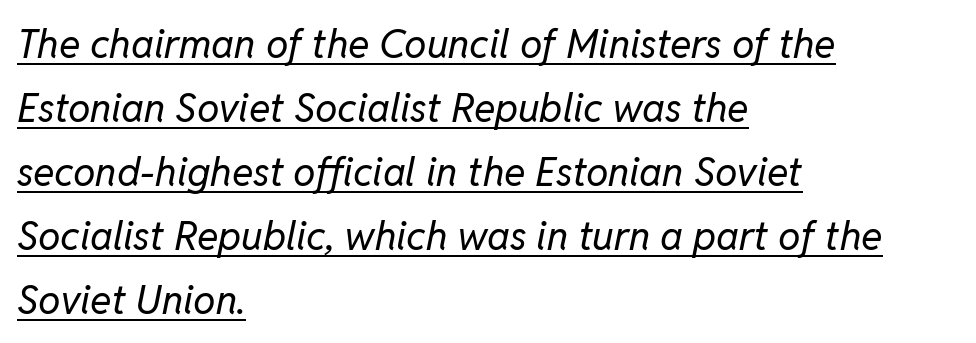
The image shows 40 px regular-weight type, italic (leaning right); set left-aligned, normal line spacing (1.6x), normal letter spacing, underlined; low stroke contrast and a medium x-height.
